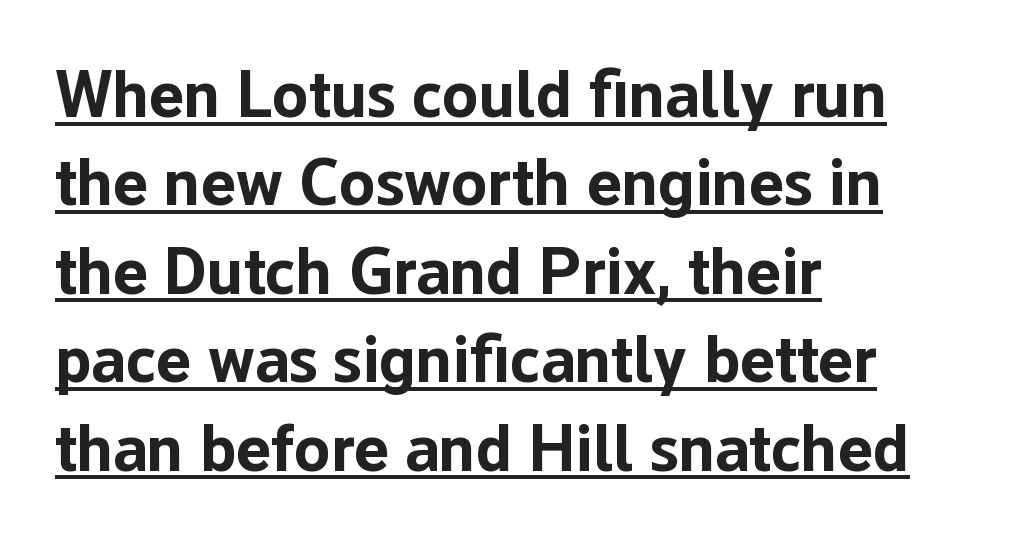
Q: Is the text bold? A: Yes.
Q: Is the text italic (slanted)? A: No, it is upright.
Q: Is the typeface a serif or a sans-serif typeface? A: Sans-serif.
Q: Is the text underlined? A: Yes.
Q: How is the paragraph aligned? A: Left-aligned.
Q: Is the spacing between letters normal or unusually wide? A: Normal.
Q: Is the spacing between lines tight, normal or loose? A: Normal.
Q: Width (condensed, normal, or wide)? A: Normal.
Q: Stroke contrast? A: Low.
Q: x-height? A: Medium.
Q: Monospaced? A: No.
